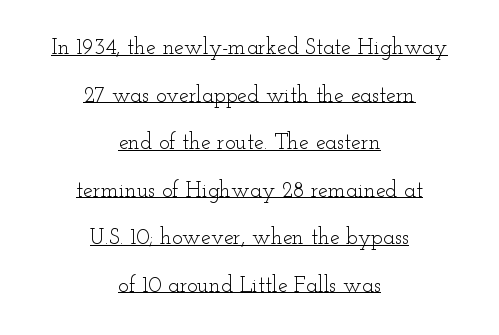
The image shows 22 px text type, upright; set centered, loose line spacing (2.16x), normal letter spacing, underlined.
